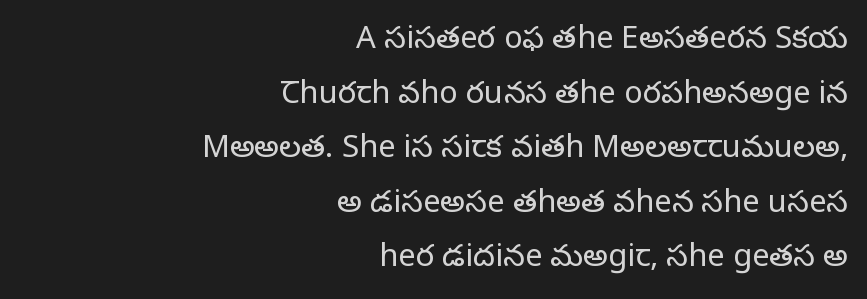
The weight would be labelled regular, book, light, or lighter still. Typographically, this falls in the serif category. The type is set solid horizontally, with unmodified tracking. Character widths vary here, with narrow letters taking less room than wide ones. The text block is weighted toward the right margin, trailing off unevenly leftward. Words float on clear page, feet unadorned.
